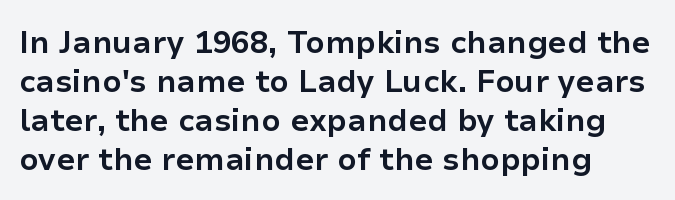
The image shows 31 px bold sans-serif type, upright; set left-aligned, normal line spacing (1.26x), normal letter spacing, not underlined; low stroke contrast and a medium x-height.
